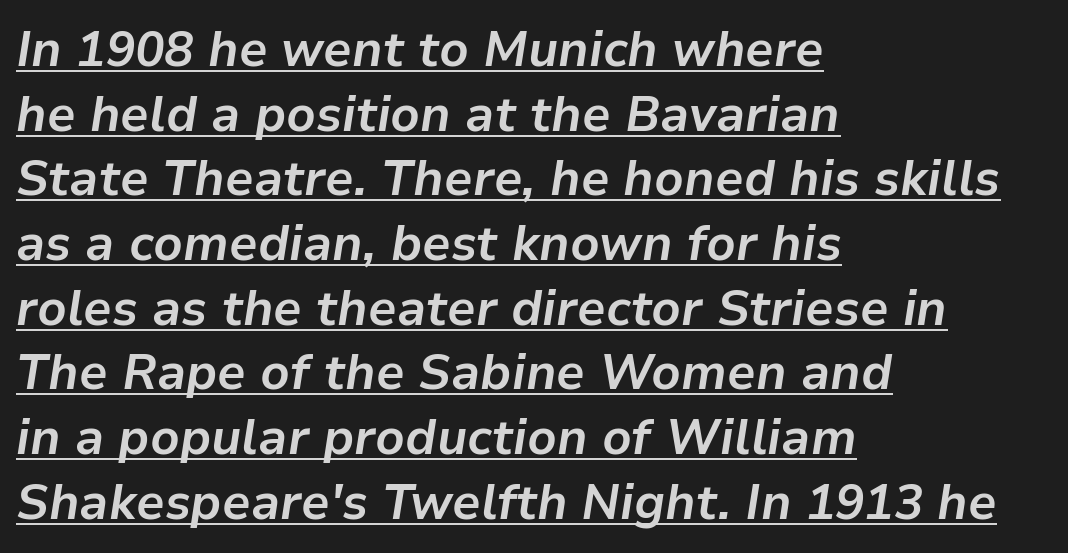
The image shows 49 px bold type, italic (leaning right); set left-aligned, normal line spacing (1.32x), normal letter spacing, underlined; low stroke contrast and a medium x-height.
